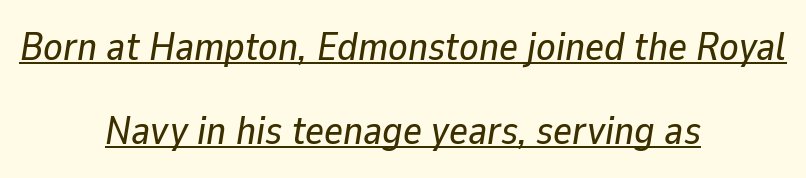
The image shows 40 px text type, italic (leaning right); set centered, loose line spacing (2.09x), normal letter spacing, underlined; low stroke contrast and a medium x-height.
